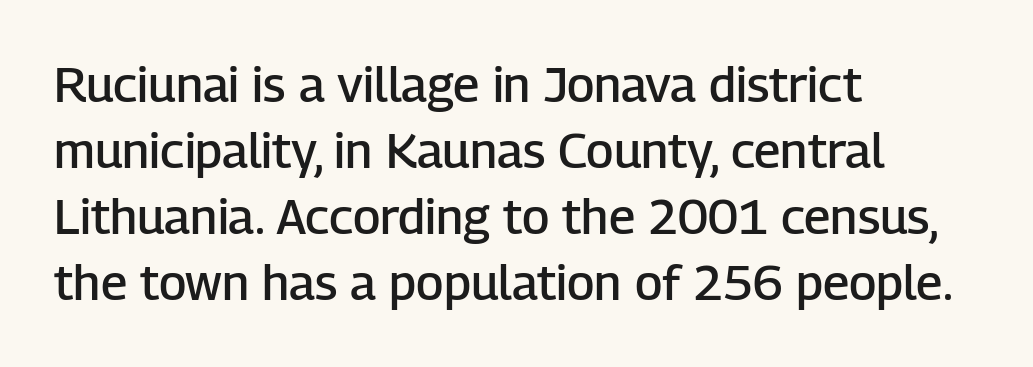
{"serif": "no", "italic": "no", "bold": "semi", "weight": "semibold", "width": "normal", "stroke_contrast": "low", "x_height": "medium", "monospaced": "no", "underline": "no", "align": "left", "line_spacing": "normal", "line_spacing_ratio": 1.35, "letter_spacing": "normal", "letter_spacing_em": 0.0, "glyph_px": 49}
